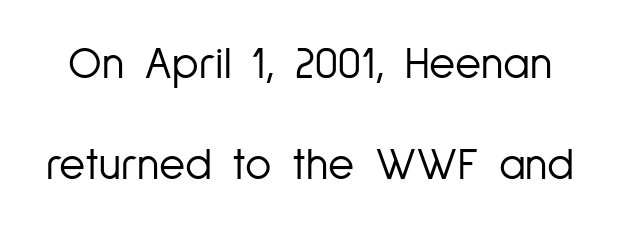
The image shows 45 px light, condensed sans-serif type, upright; set loose line spacing (2.25x), normal letter spacing, not underlined; low stroke contrast and a medium x-height.
